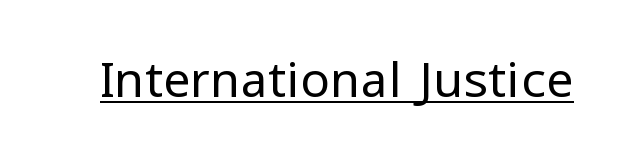
Q: Is the text bold? A: No.
Q: Is the text italic (slanted)? A: No, it is upright.
Q: Is the typeface a serif or a sans-serif typeface? A: Sans-serif.
Q: Is the text underlined? A: Yes.
Q: Is the spacing between letters normal or unusually wide? A: Normal.
Q: Width (condensed, normal, or wide)? A: Normal.
Q: Stroke contrast? A: Low.
Q: x-height? A: Medium.
Q: Monospaced? A: No.
